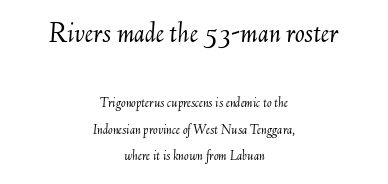
The image shows 29 px light type, italic (leaning right); set centered, loose line spacing (1.9x), normal letter spacing, not underlined; the first (top) block is 2.07x larger; medium stroke contrast and a small x-height.
